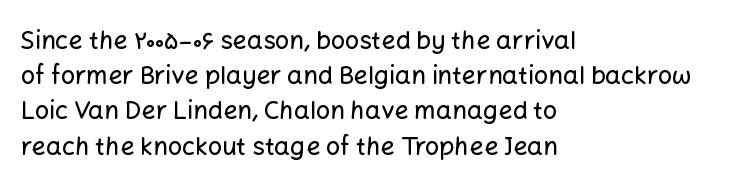
Posture: straight, roman, zero tilt. This rendering uses left alignment, leaving the right contour irregular. This sample keeps an unexceptional amount of space between lines. Bare-footed words on every line.
